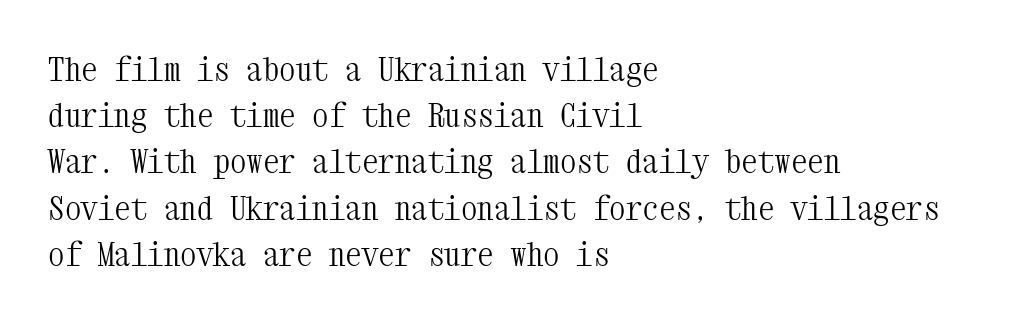
Q: Is the text bold? A: No.
Q: Is the text italic (slanted)? A: No, it is upright.
Q: Is the typeface a serif or a sans-serif typeface? A: Serif.
Q: Is the text underlined? A: No.
Q: How is the paragraph aligned? A: Left-aligned.
Q: Is the spacing between letters normal or unusually wide? A: Normal.
Q: Is the spacing between lines tight, normal or loose? A: Normal.
Q: Width (condensed, normal, or wide)? A: Condensed.
Q: Stroke contrast? A: Medium.
Q: x-height? A: Medium.
Q: Monospaced? A: Yes.
